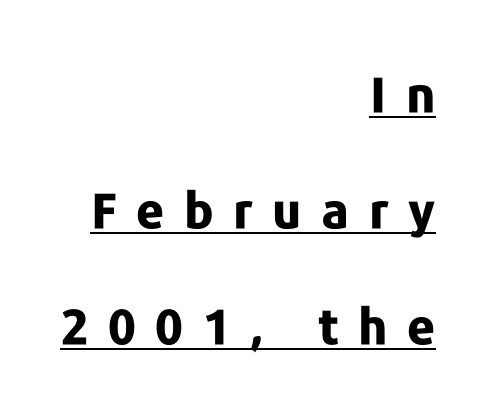
The image shows 49 px bold sans-serif type, upright; set right-aligned, loose line spacing (2.37x), unusually wide letter spacing (+0.4 em), underlined; low stroke contrast and a medium x-height.
